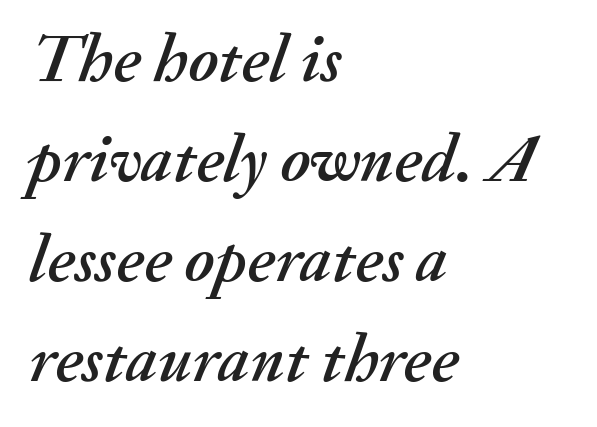
{"italic": "yes", "lean": "right", "slant_degrees": 20, "width": "normal", "stroke_contrast": "medium", "x_height": "small", "monospaced": "no", "underline": "no", "align": "left", "line_spacing": "normal", "line_spacing_ratio": 1.47, "letter_spacing": "normal", "letter_spacing_em": 0.0, "glyph_px": 68}
